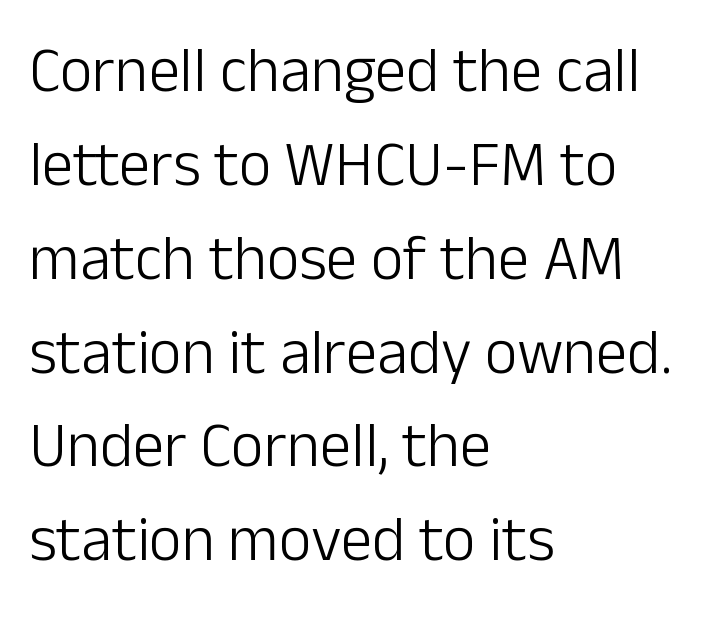
The image shows 63 px light sans-serif type, upright; set left-aligned, normal line spacing (1.49x), normal letter spacing, not underlined; low stroke contrast and a medium x-height.
